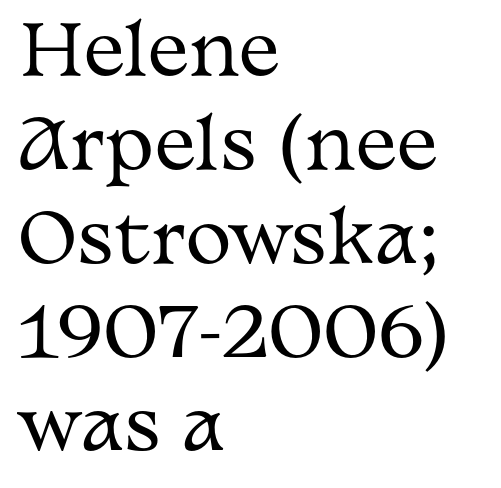
No extra tracking has been applied to these lines. Type without underlining. When letters stand straight like this, we call the style roman or upright. The rag falls on the right side of this text block. Does the leading feel generous? No, just average.
